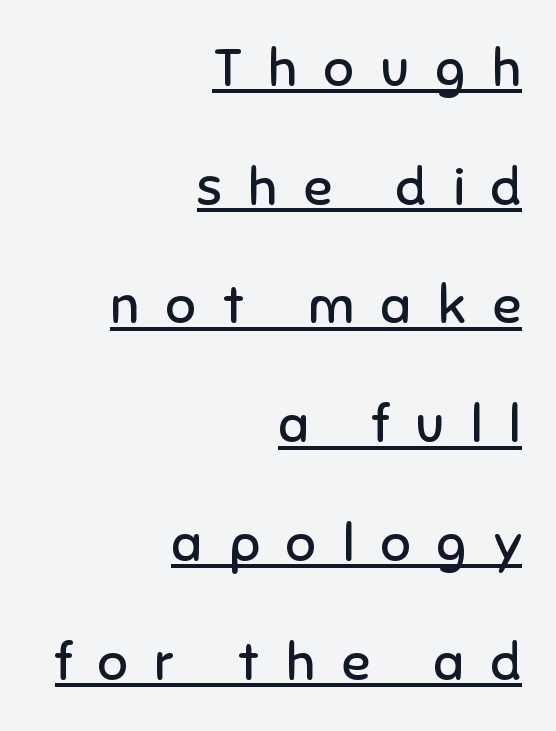
Where is the straight margin? On the right. The font's upright variant was chosen for this text. Stroke mass is kept to a normal reading level or below. A typesetter would call this proportional, since set widths differ per character.
